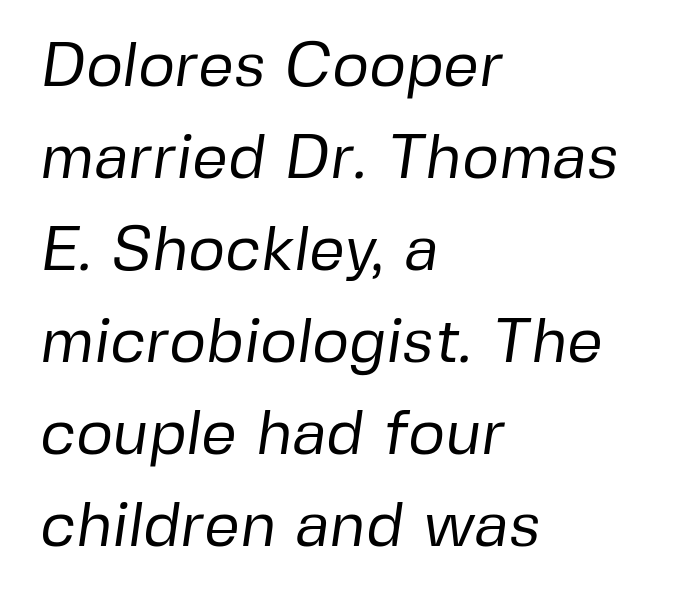
No feet cap the strokes, marking this as sans-serif type. A student would call this left alignment; a typographer would say flush left, rag right. The letters sit at their default tracking, neither squeezed nor spread. Students, observe: this is what conventionally led text looks like. Letters rest on an invisible, unmarked baseline.
